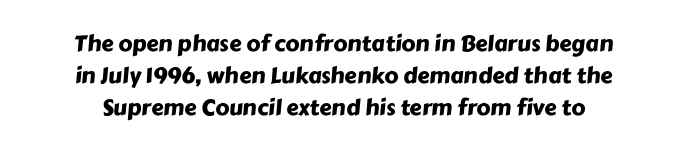
Descenders hang freely into open space. Reading down the column, the eye jumps a familiar distance to each next line. The rendering positions every line midway between the sides. Here the glyphs are tracked normally, forming tight word shapes.
